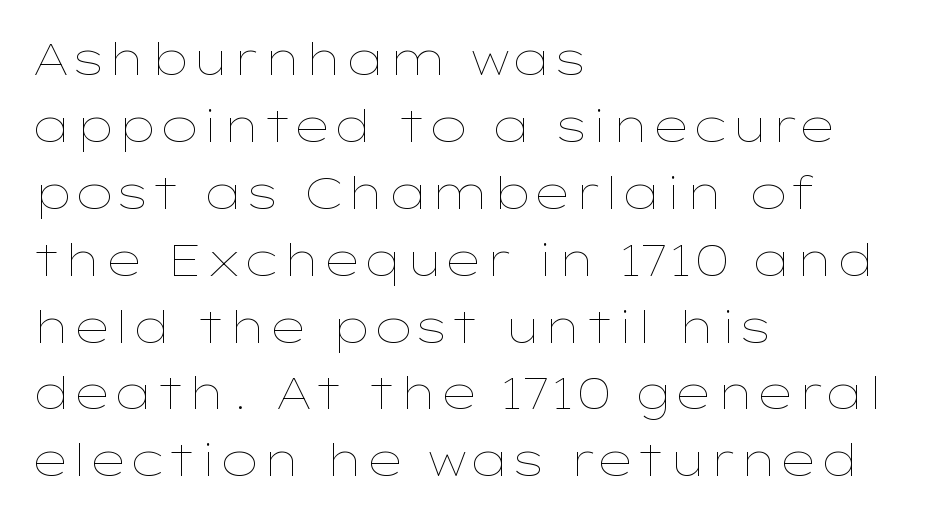
{"italic": "no", "bold": "no", "weight": "thin", "width": "wide", "stroke_contrast": "low", "x_height": "medium", "monospaced": "no", "underline": "no", "align": "left", "line_spacing": "normal", "line_spacing_ratio": 1.52, "letter_spacing": "normal", "letter_spacing_em": 0.0, "glyph_px": 44}
